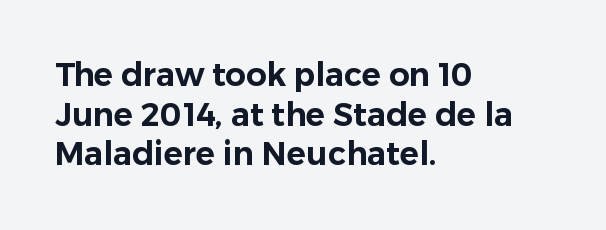
No italicization has been applied; the sample stays upright. Decoration check: the copy has no underline. Horizontally, the lines are justified to the leading edge only. Caption: standard tracking, unaltered. To sum up the face: it is a sans, with no serifs.
